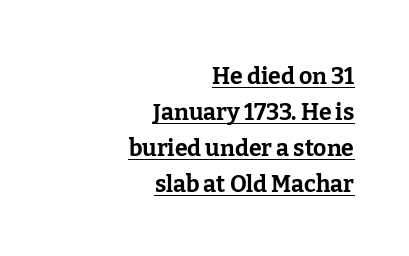
The image shows 23 px bold type, upright; set right-aligned, normal line spacing (1.56x), normal letter spacing, underlined.
